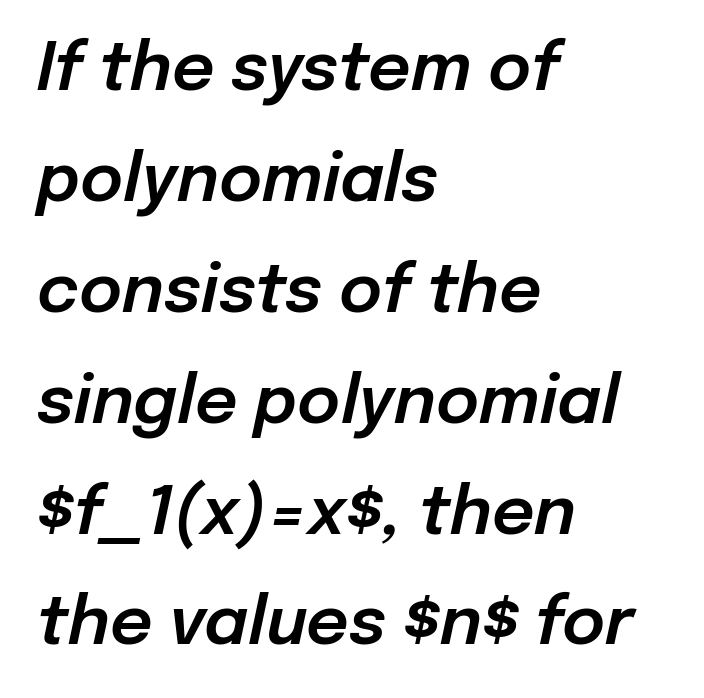
The image shows 66 px text type, italic (leaning right); set left-aligned, normal line spacing (1.68x), normal letter spacing, not underlined; low stroke contrast and a medium x-height.
